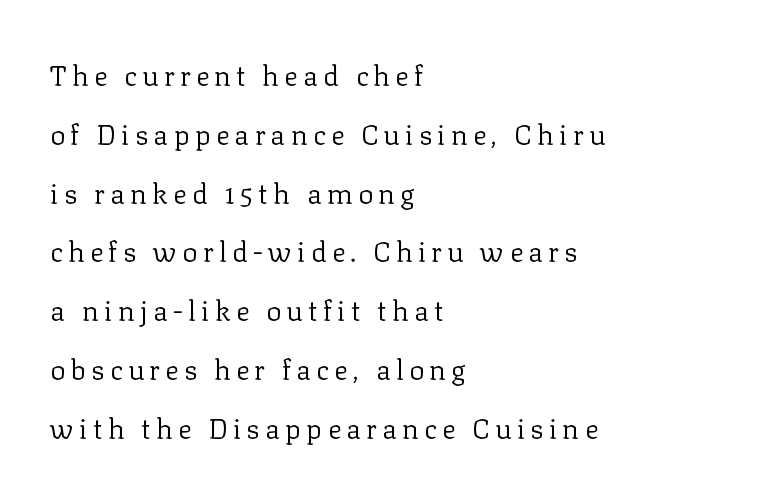
Q: Is the text bold? A: No.
Q: Is the text italic (slanted)? A: No, it is upright.
Q: Is the typeface a serif or a sans-serif typeface? A: Serif.
Q: Is the text underlined? A: No.
Q: How is the paragraph aligned? A: Left-aligned.
Q: Is the spacing between lines tight, normal or loose? A: Loose.
Q: Width (condensed, normal, or wide)? A: Normal.
Q: Stroke contrast? A: Low.
Q: x-height? A: Medium.
Q: Monospaced? A: No.
